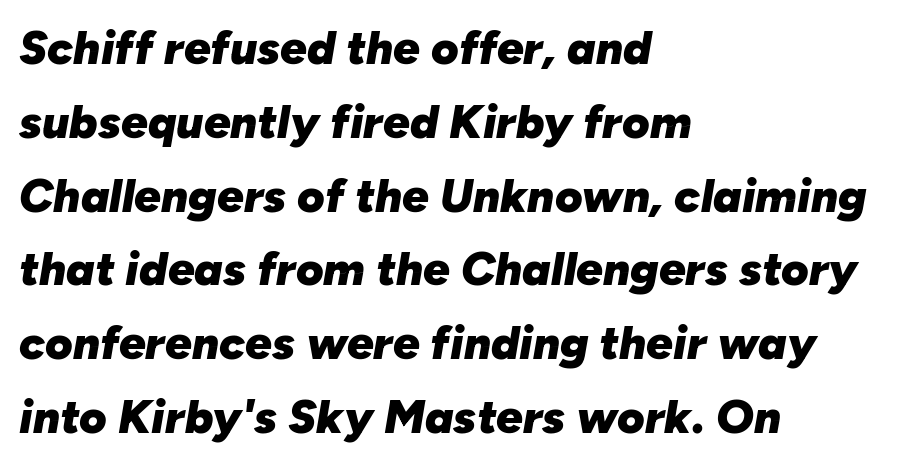
The image shows 47 px heavy type, italic (leaning right); set left-aligned, normal line spacing (1.57x), normal letter spacing, not underlined; low stroke contrast and a medium x-height.
